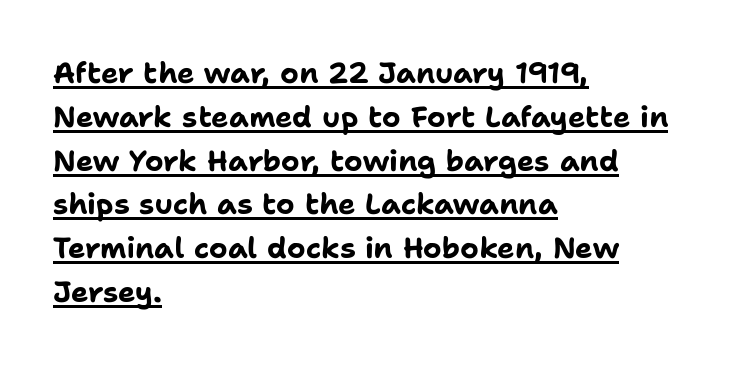
Typeset ragged right — the left edge is the straight one. The space between consecutive lines is moderate. A typographer would call this underscored text. Looks like regular typesetting: each glyph gets only the width it needs.
